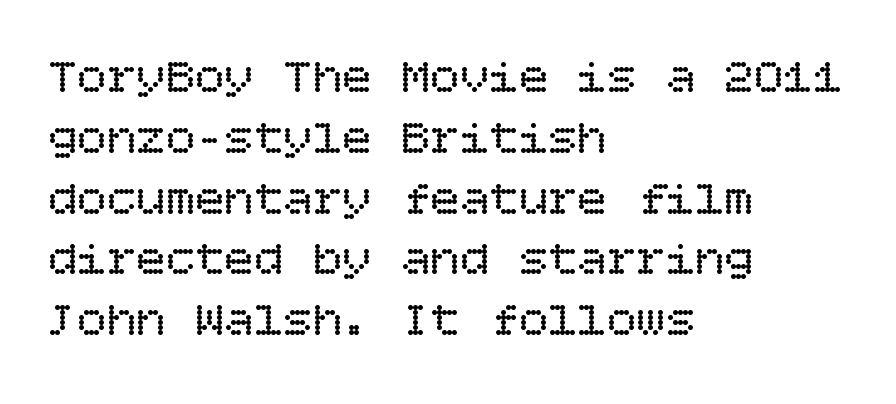
{"italic": "no", "bold": "no", "weight": "regular", "width": "normal", "stroke_contrast": "low", "x_height": "large", "underline": "no", "align": "left", "line_spacing_ratio": 1.24, "letter_spacing": "normal", "letter_spacing_em": 0.0, "glyph_px": 49}
